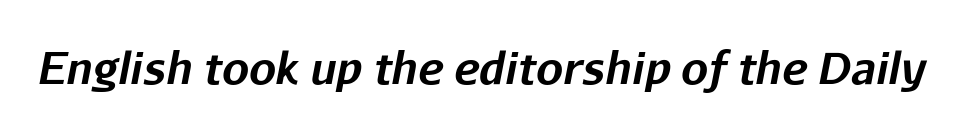
The image shows 43 px bold type, italic (leaning right); set normal letter spacing, not underlined; low stroke contrast and a medium x-height.
